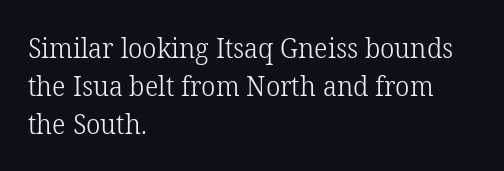
The image shows 28 px light serif type, upright; set left-aligned, normal line spacing (1.35x), normal letter spacing, not underlined; low stroke contrast and a medium x-height.
